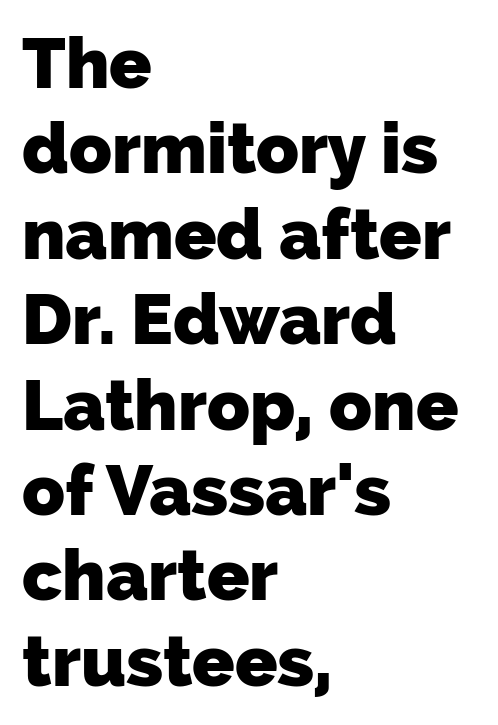
{"serif": "no", "bold": "yes", "weight": "heavy", "width": "normal", "stroke_contrast": "low", "x_height": "medium", "monospaced": "no", "underline": "no", "align": "left", "line_spacing_ratio": 1.22, "letter_spacing": "normal", "letter_spacing_em": 0.0, "glyph_px": 70}
